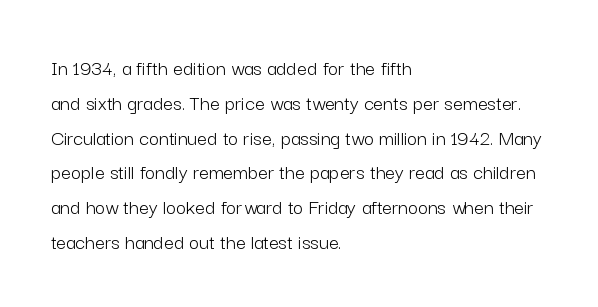
{"italic": "no", "bold": "no", "underline": "no", "align": "left", "line_spacing": "normal", "line_spacing_ratio": 1.58, "letter_spacing": "normal", "letter_spacing_em": 0.0, "glyph_px": 22}
